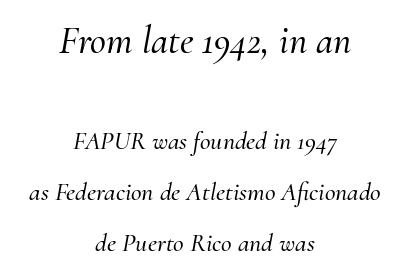
Reading top to bottom, the characters get smaller at the block break. Designer's note — italics engaged. The rendering positions every line midway between the sides. No extra tracking has been applied to these lines.
